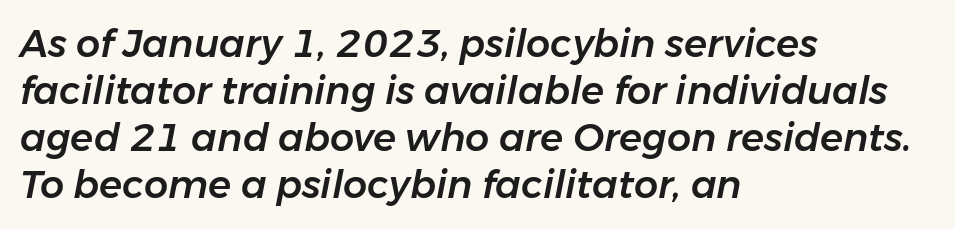
Italic: yes, the glyphs are oblique. Looks like regular typesetting: each glyph gets only the width it needs. The horizontal fit of the characters is conventional and even. Clear beneath every line of the passage. Line beginnings align vertically; line endings do not.
